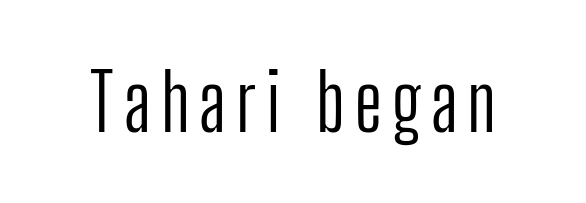
The image shows 79 px light, condensed sans-serif type, upright; set not underlined; low stroke contrast and a medium x-height.
